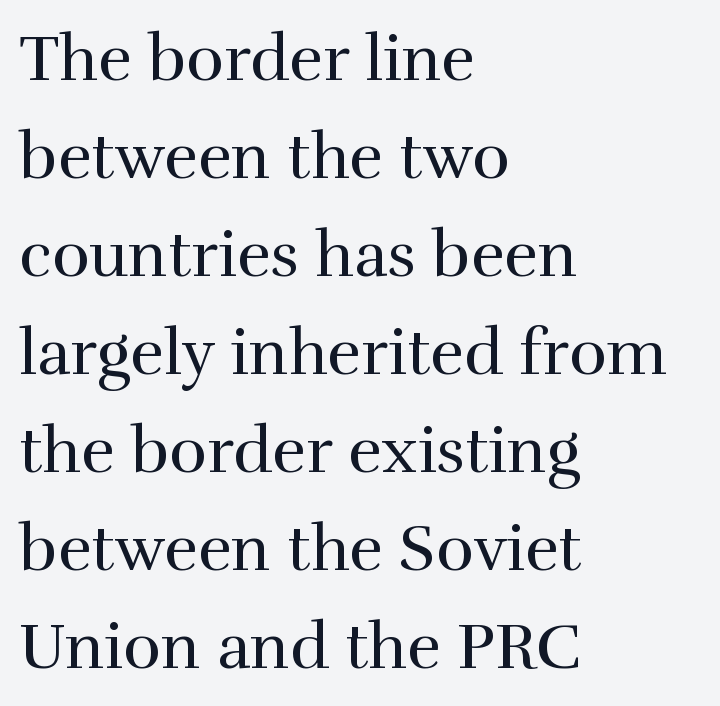
{"serif": "yes", "italic": "no", "bold": "no", "weight": "regular", "width": "normal", "x_height": "medium", "monospaced": "no", "underline": "no", "align": "left", "line_spacing": "normal", "line_spacing_ratio": 1.53, "letter_spacing": "normal", "letter_spacing_em": 0.0, "glyph_px": 64}
